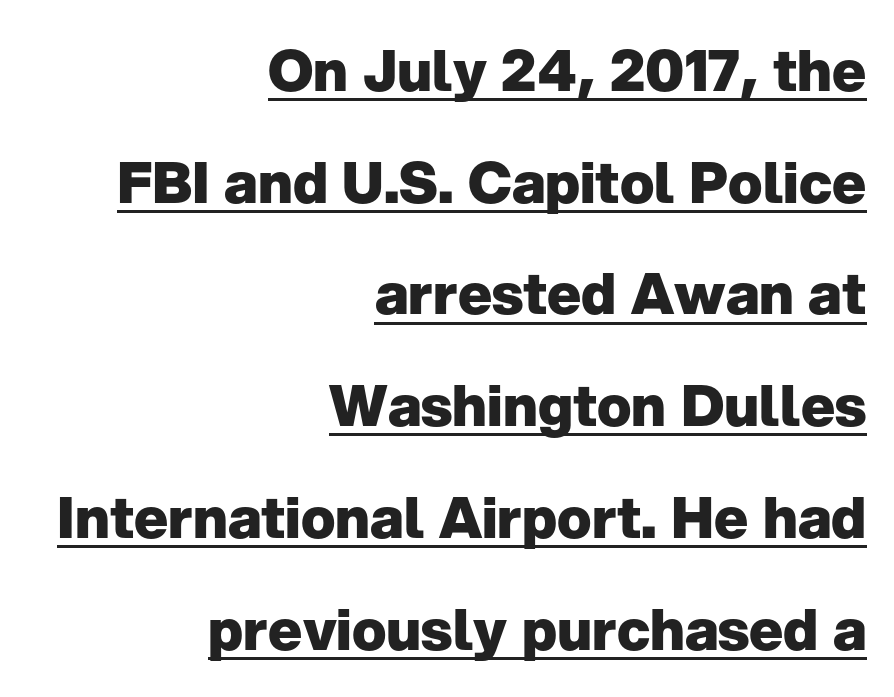
The image shows 57 px heavy sans-serif type, upright; set right-aligned, loose line spacing (1.96x), normal letter spacing, underlined; low stroke contrast and a medium x-height.
